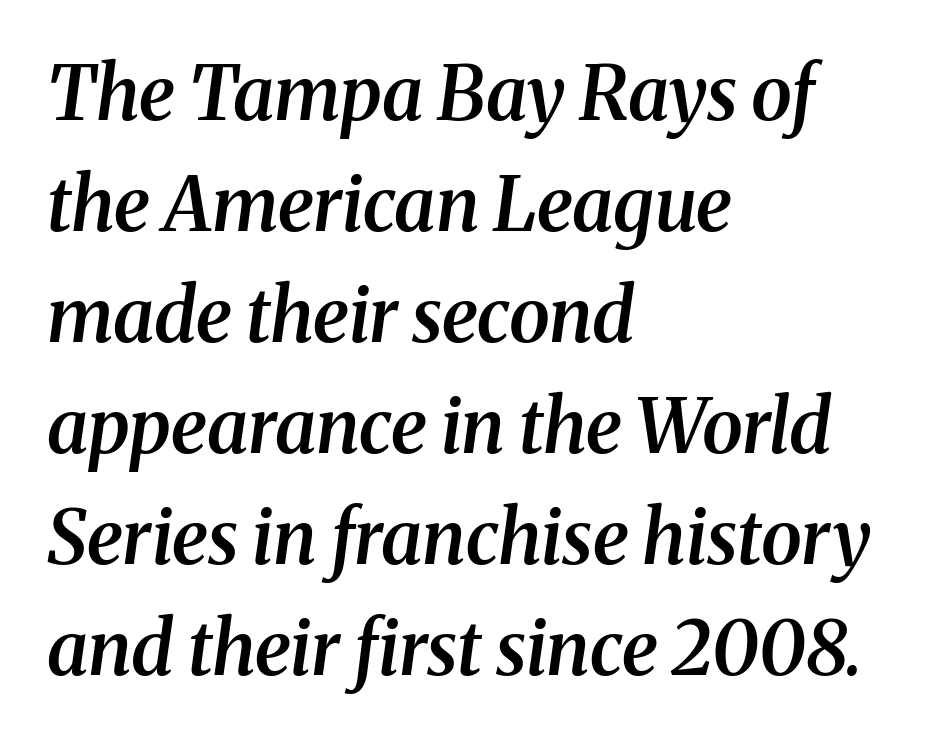
{"serif": "yes", "italic": "yes", "lean": "right", "slant_degrees": 8, "bold": "semi", "weight": "semibold", "width": "normal", "stroke_contrast": "medium", "x_height": "medium", "monospaced": "no", "underline": "no", "align": "left", "line_spacing": "normal", "line_spacing_ratio": 1.5, "letter_spacing": "normal", "letter_spacing_em": 0.0, "glyph_px": 74}
